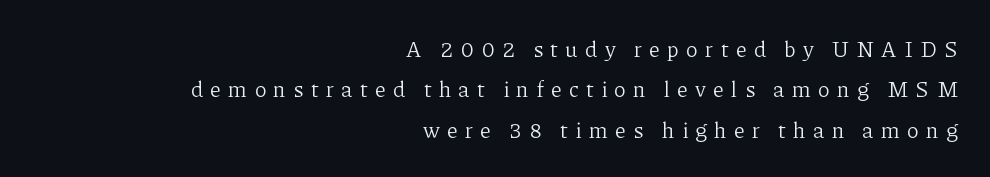
The image shows 22 px text type, upright; set right-aligned, line spacing 1.84x, unusually wide letter spacing (+0.32 em), not underlined.
